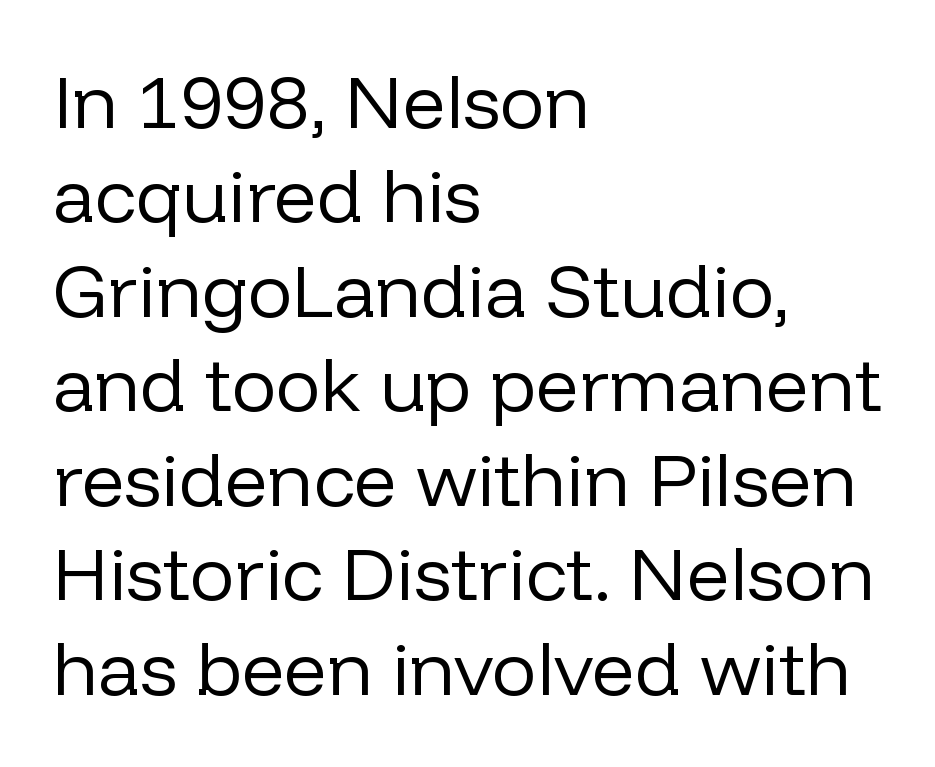
Do the characters align in a grid? No, the font is proportional. The glyphs in this specimen are sans serif. Honestly, the letter spacing is just normal — you wouldn't notice it. Line starts are locked; line ends wander.
